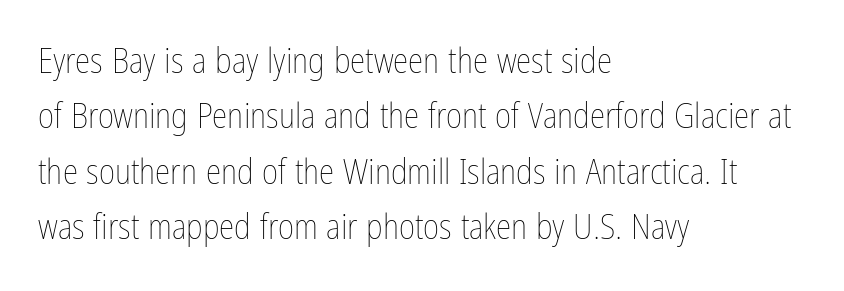
{"italic": "no", "bold": "no", "weight": "thin", "width": "condensed", "stroke_contrast": "low", "x_height": "medium", "monospaced": "no", "underline": "no", "align": "left", "line_spacing": "normal", "line_spacing_ratio": 1.58, "letter_spacing": "normal", "letter_spacing_em": 0.0, "glyph_px": 35}
